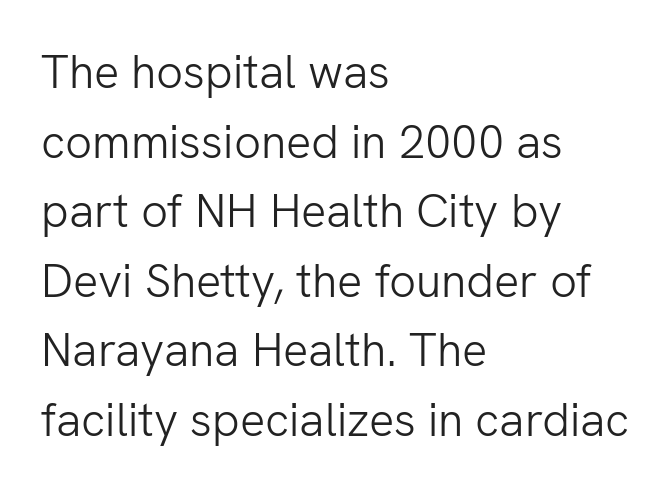
The image shows 47 px light sans-serif type, upright; set left-aligned, normal line spacing (1.48x), normal letter spacing, not underlined; low stroke contrast and a medium x-height.
